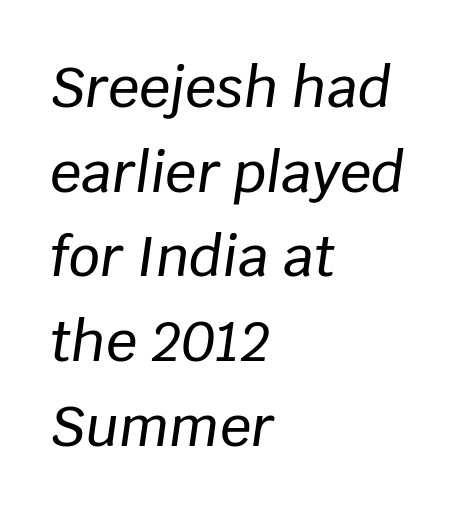
{"italic": "yes", "lean": "right", "slant_degrees": 8, "width": "normal", "stroke_contrast": "low", "x_height": "large", "monospaced": "no", "underline": "no", "align": "left", "line_spacing": "normal", "line_spacing_ratio": 1.54, "letter_spacing": "normal", "letter_spacing_em": 0.0, "glyph_px": 55}
